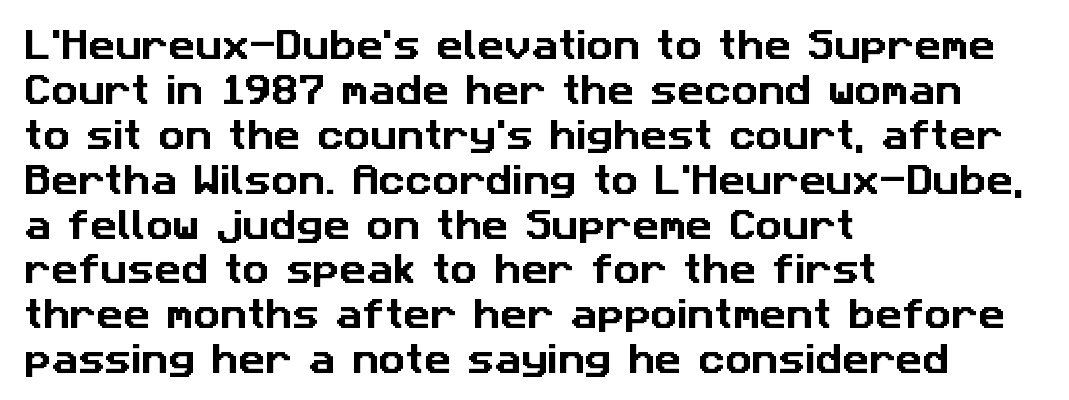
Line spacing here is normal. Anything drawn beneath the words? Only blank space. Unlike a traditional serif, this face leaves its strokes unadorned. Leftover space on each line is placed entirely after the last word. Note the varied advance widths — an 'i' is clearly narrower than an 'm'. The letters sit at their default tracking, neither squeezed nor spread.
